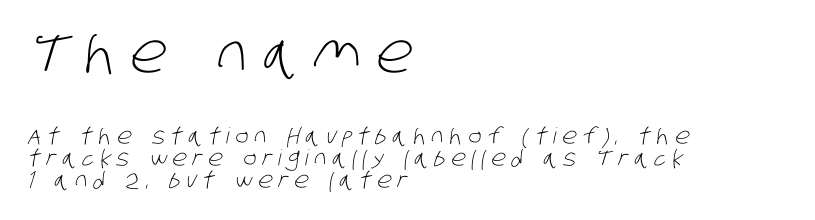
{"serif": "no", "bold": "no", "weight": "light", "width": "condensed", "stroke_contrast": "low", "x_height": "large", "monospaced": "no", "underline": "no", "align": "left", "line_spacing": "tight", "line_spacing_ratio": 0.99, "letter_spacing": "wide", "letter_spacing_em": 0.26, "larger_block": "first", "size_ratio": 2.5, "glyph_px": 55}
